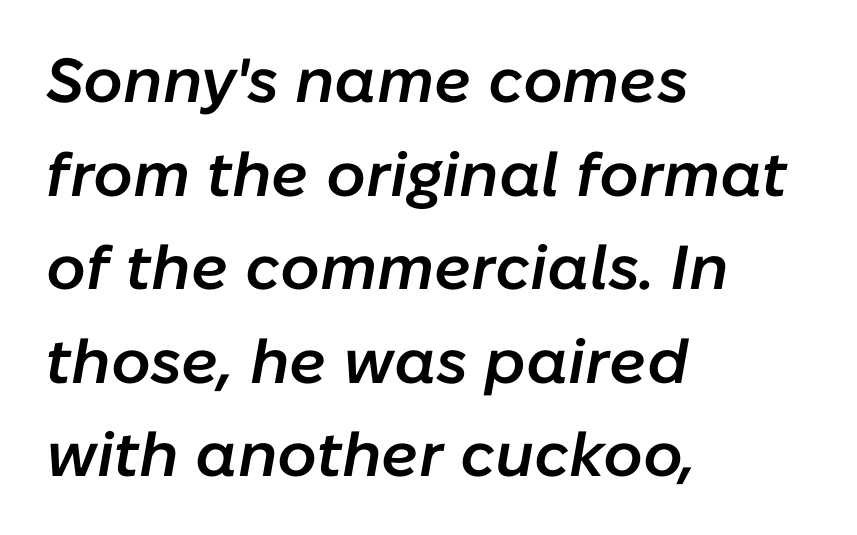
{"italic": "yes", "lean": "right", "slant_degrees": 10, "bold": "semi", "weight": "semibold", "width": "normal", "stroke_contrast": "low", "x_height": "medium", "monospaced": "no", "underline": "no", "align": "left", "line_spacing": "normal", "line_spacing_ratio": 1.51, "letter_spacing": "normal", "letter_spacing_em": 0.0, "glyph_px": 62}
